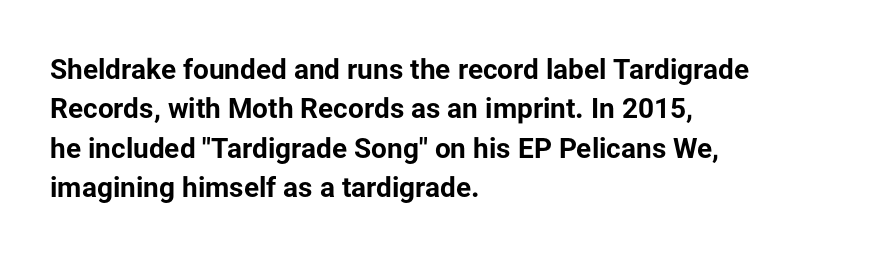
Q: Is the text bold? A: Yes.
Q: Is the text italic (slanted)? A: No, it is upright.
Q: Is the typeface a serif or a sans-serif typeface? A: Sans-serif.
Q: Is the text underlined? A: No.
Q: How is the paragraph aligned? A: Left-aligned.
Q: Is the spacing between letters normal or unusually wide? A: Normal.
Q: Is the spacing between lines tight, normal or loose? A: Normal.
Q: Width (condensed, normal, or wide)? A: Normal.
Q: Stroke contrast? A: Low.
Q: x-height? A: Medium.
Q: Monospaced? A: No.
